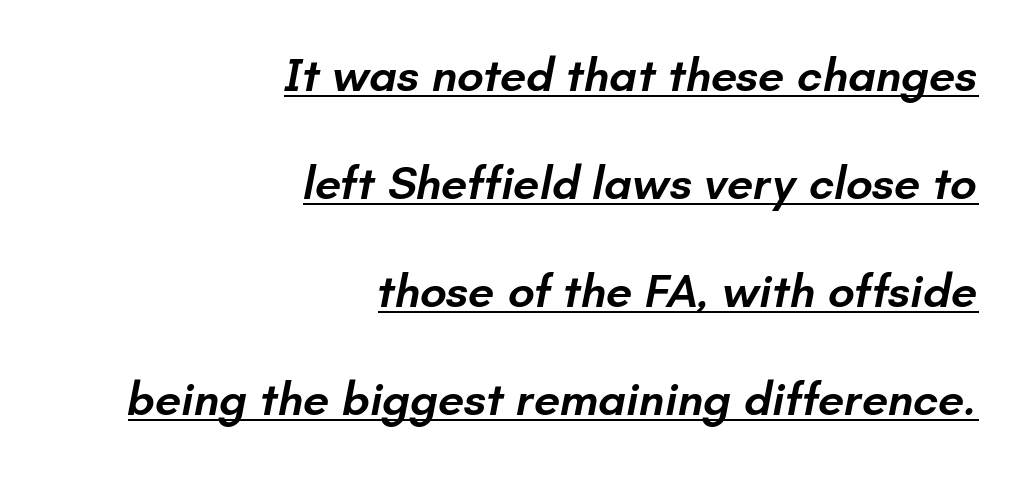
Q: Is the text bold? A: Semi-bold.
Q: Is the typeface a serif or a sans-serif typeface? A: Sans-serif.
Q: Is the text underlined? A: Yes.
Q: How is the paragraph aligned? A: Right-aligned.
Q: Is the spacing between letters normal or unusually wide? A: Normal.
Q: Is the spacing between lines tight, normal or loose? A: Loose.
Q: Width (condensed, normal, or wide)? A: Normal.
Q: Stroke contrast? A: Low.
Q: x-height? A: Small.
Q: Monospaced? A: No.
